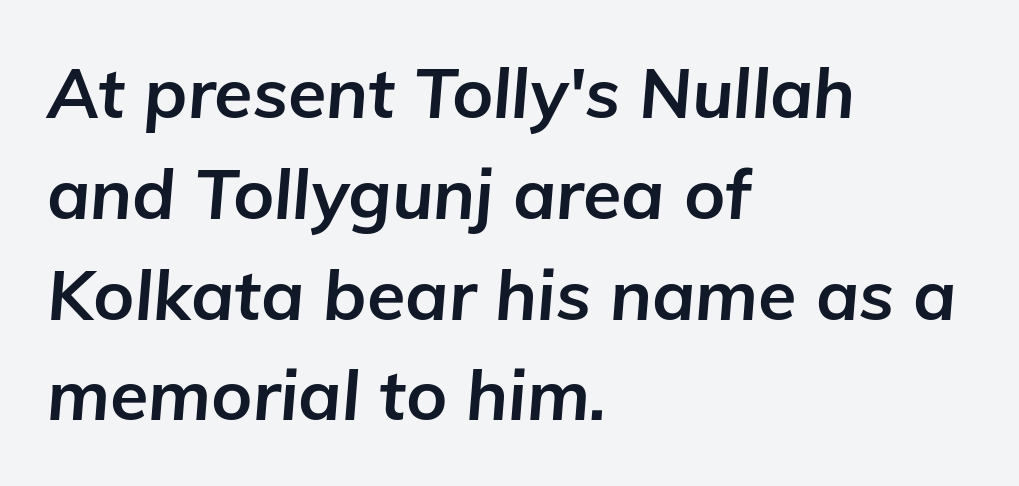
The area under the type is left untouched. The ragged edge is on the right, which tells us the setting is flush left. The glyphs look as if they've been sheared to an angle. Varying glyph widths throughout — classic text-font behaviour.
